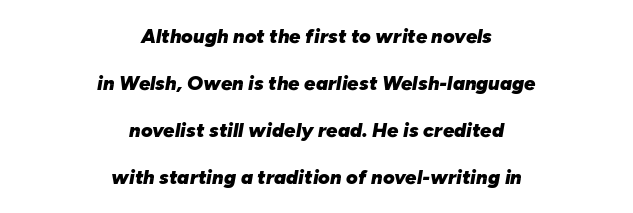
The image shows 20 px bold type, italic (leaning right); set centered, loose line spacing (2.35x), normal letter spacing, not underlined.
